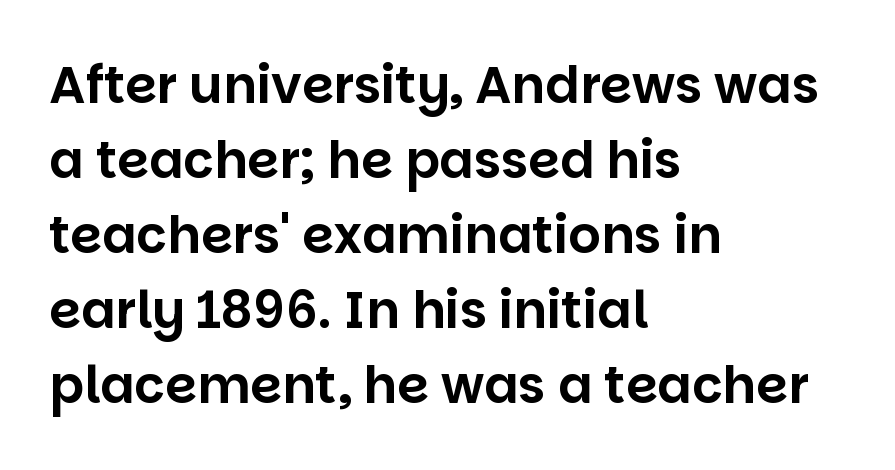
The image shows 51 px sans-serif type, upright; set left-aligned, normal line spacing (1.47x), normal letter spacing, not underlined; low stroke contrast and a large x-height.
